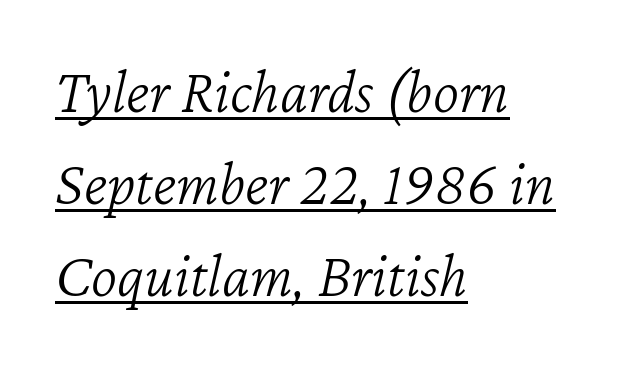
The image shows 63 px light type, italic (leaning right); set left-aligned, normal line spacing (1.46x), normal letter spacing, underlined; low stroke contrast and a medium x-height.
